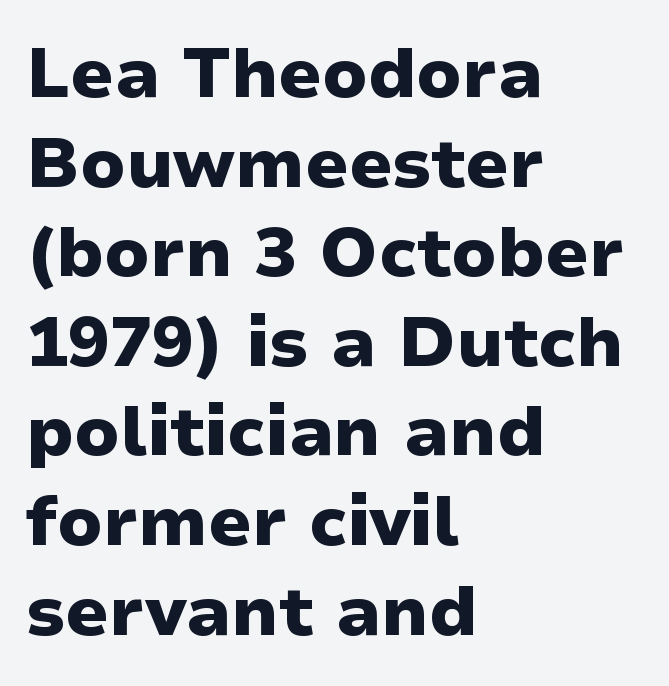
The passage shown is typeset with a sans-serif family. Notice how descenders clear the ascenders below comfortably — that's standard leading. Reading down the block, your eye returns to a fixed left position each line. The space directly below the letters is spotless. Spacing verdict: proportional, widths tailored to each character. Short note: letters normally spaced.
